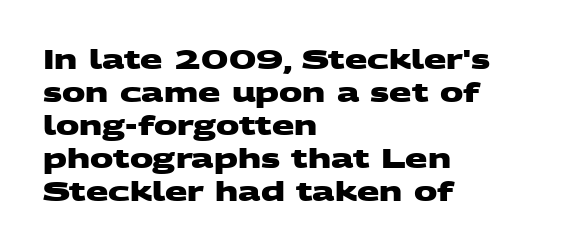
The image shows 26 px bold type; set left-aligned, normal line spacing (1.27x), normal letter spacing, not underlined.
